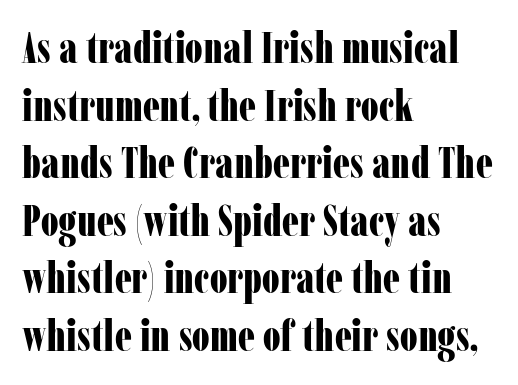
Q: Is the text bold? A: Yes.
Q: Is the text italic (slanted)? A: No, it is upright.
Q: Is the typeface a serif or a sans-serif typeface? A: Serif.
Q: Is the text underlined? A: No.
Q: How is the paragraph aligned? A: Left-aligned.
Q: Is the spacing between letters normal or unusually wide? A: Normal.
Q: Is the spacing between lines tight, normal or loose? A: Normal.
Q: Width (condensed, normal, or wide)? A: Condensed.
Q: Stroke contrast? A: Low.
Q: x-height? A: Medium.
Q: Monospaced? A: No.
